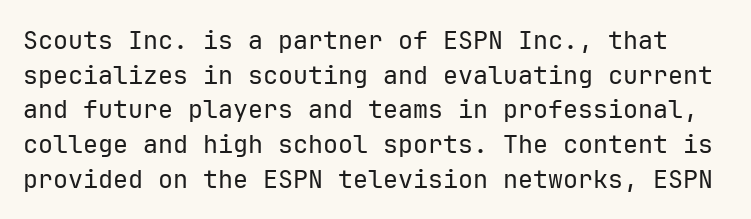
Every character sits straight up, as roman type does. Spacing between characters is what you'd get straight out of the box. Stems and bowls with no extra thickness — not bold. Evenly set lines give the paragraph a standard silhouette.
